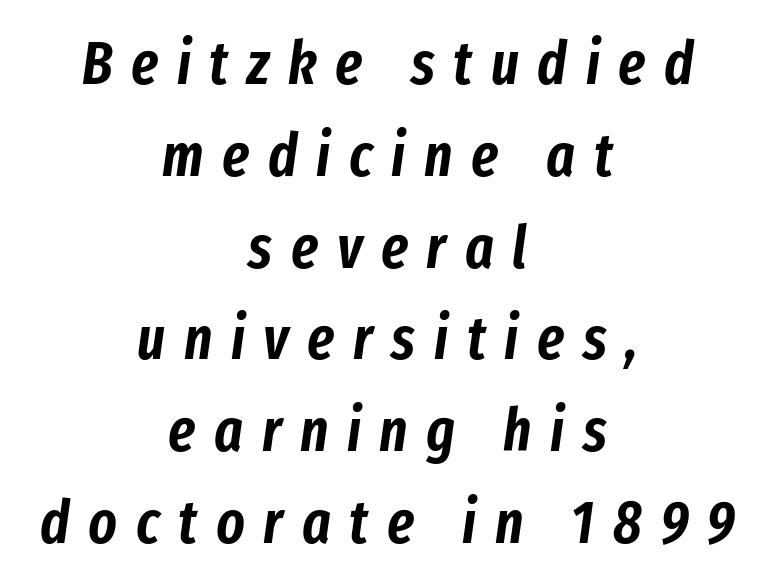
Do the characters align in a grid? No, the font is proportional. Glance below the letters and you will spot only blank space. Italic: yes, the glyphs are oblique. The space between consecutive lines is moderate.
